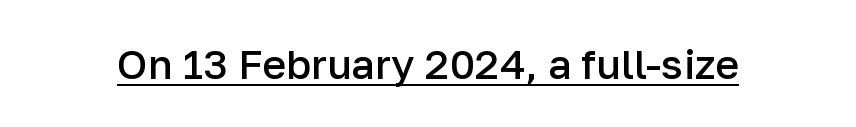
Italic? Not at all — the glyphs are vertical. Between one letter and the next there's only the usual sliver of space. The rendering uses natural spacing where letterforms have individual widths. Looks like someone drew a line under every word here. The typesetting leans somewhat heavy: a semibold.
